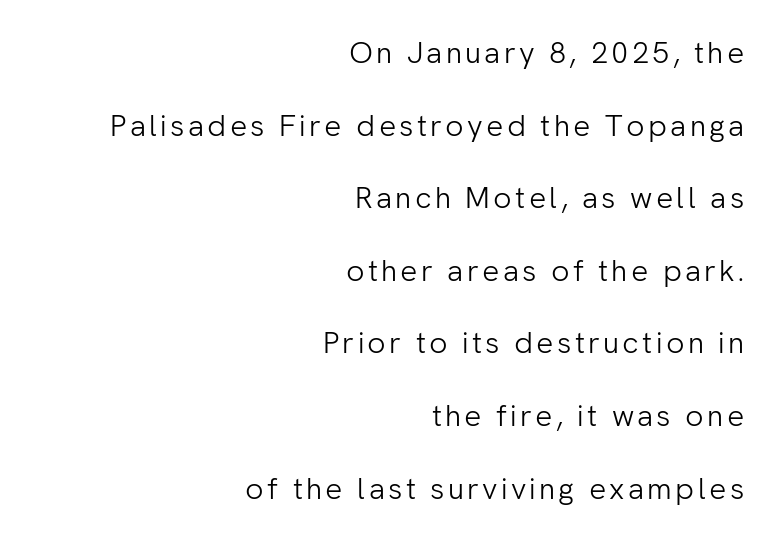
This block would shrink considerably if given ordinary leading; it's expanded now. A clean baseline with only descenders dipping below it. Unlike italic type, these characters show no tilt at all. The font family rendered here belongs to the sans-serif group. The characters are drawn with everyday or finer stroke widths.
